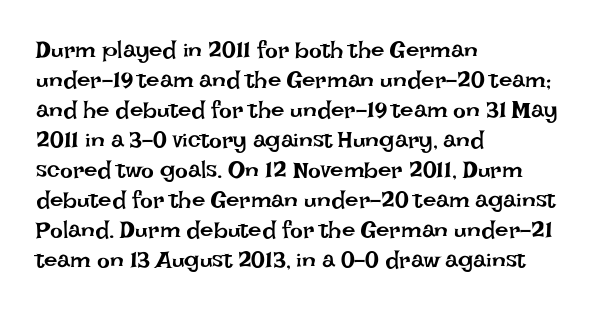
The image shows 24 px text type, upright; set left-aligned, normal line spacing (1.25x), normal letter spacing, not underlined.
